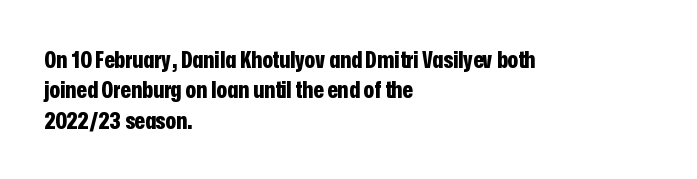
The image shows 24 px bold type, upright; set left-aligned, normal line spacing (1.27x), normal letter spacing, not underlined.
